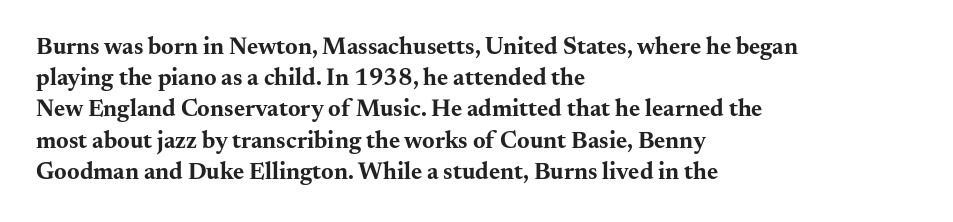
The image shows 24 px bold type, upright; set left-aligned, normal line spacing (1.3x), normal letter spacing, not underlined.
